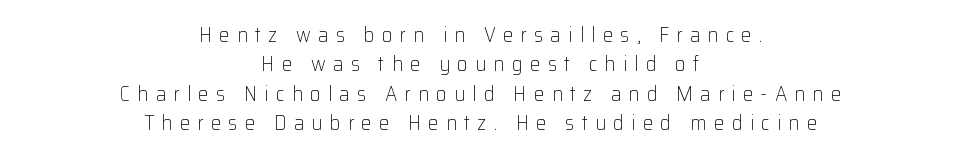
{"italic": "no", "bold": "no", "underline": "no", "align": "center", "line_spacing": "normal", "line_spacing_ratio": 1.4, "letter_spacing": "wide", "letter_spacing_em": 0.34, "glyph_px": 21}
